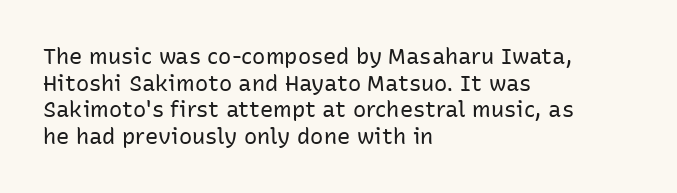
The image shows 22 px text type, upright; set left-aligned, line spacing 1.21x, normal letter spacing, not underlined.
